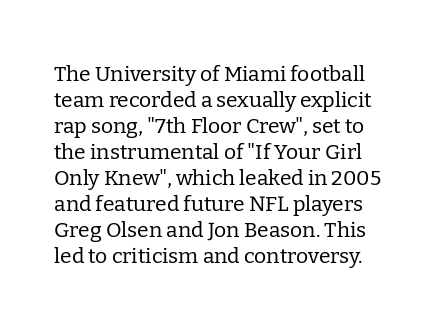
The image shows 21 px text type, upright; set line spacing 1.24x, normal letter spacing, not underlined.
